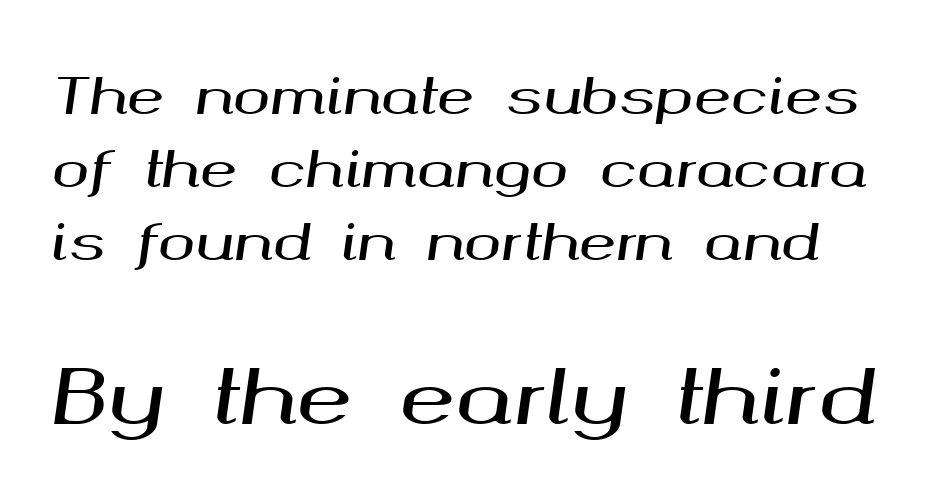
Q: Is the text italic (slanted)? A: Yes, it leans right by about 8 degrees.
Q: Is the text underlined? A: No.
Q: Is the spacing between letters normal or unusually wide? A: Normal.
Q: Is the spacing between lines tight, normal or loose? A: Normal.
Q: Which block of text is set in a larger size, the first (top) or the second (bottom)? A: The second (bottom) one.
Q: Width (condensed, normal, or wide)? A: Wide.
Q: Stroke contrast? A: Medium.
Q: x-height? A: Medium.
Q: Monospaced? A: No.
